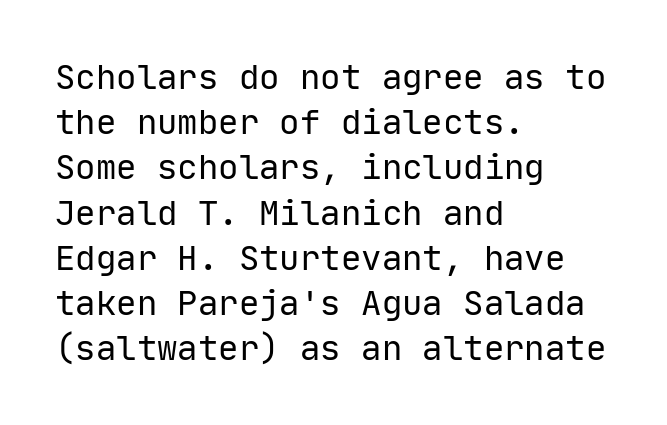
The image shows 34 px regular-weight sans-serif type, upright, monospaced; set left-aligned, normal line spacing (1.33x), normal letter spacing, not underlined; low stroke contrast and a medium x-height.
